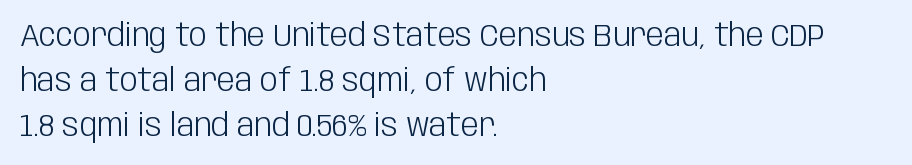
Q: Is the text bold? A: No.
Q: Is the text italic (slanted)? A: No, it is upright.
Q: Is the typeface a serif or a sans-serif typeface? A: Sans-serif.
Q: Is the text underlined? A: No.
Q: How is the paragraph aligned? A: Left-aligned.
Q: Is the spacing between letters normal or unusually wide? A: Normal.
Q: Is the spacing between lines tight, normal or loose? A: Normal.
Q: Width (condensed, normal, or wide)? A: Condensed.
Q: Stroke contrast? A: Low.
Q: x-height? A: Large.
Q: Monospaced? A: No.
